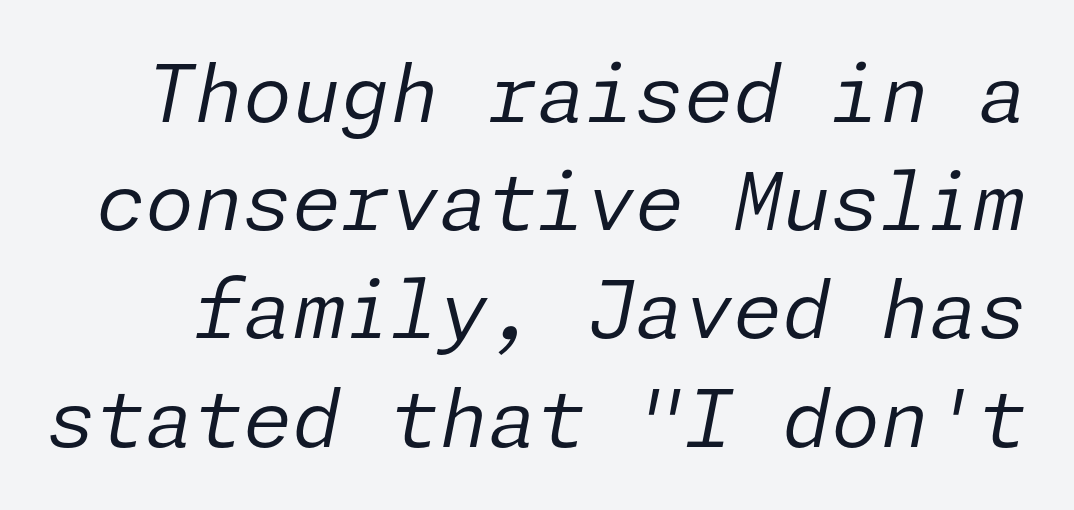
The image shows 79 px regular-weight type, italic (leaning right); set normal line spacing (1.37x), normal letter spacing, not underlined; low stroke contrast and a medium x-height.
